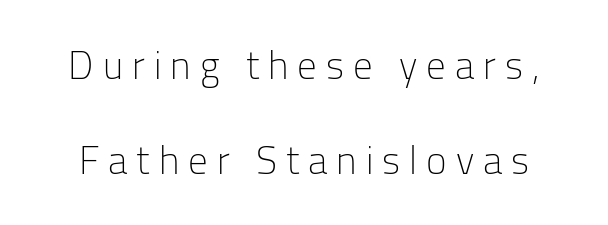
{"serif": "no", "italic": "no", "bold": "no", "weight": "light", "width": "normal", "stroke_contrast": "low", "x_height": "medium", "monospaced": "no", "underline": "no", "line_spacing": "loose", "line_spacing_ratio": 2.43, "letter_spacing": "wide", "letter_spacing_em": 0.23, "glyph_px": 39}
